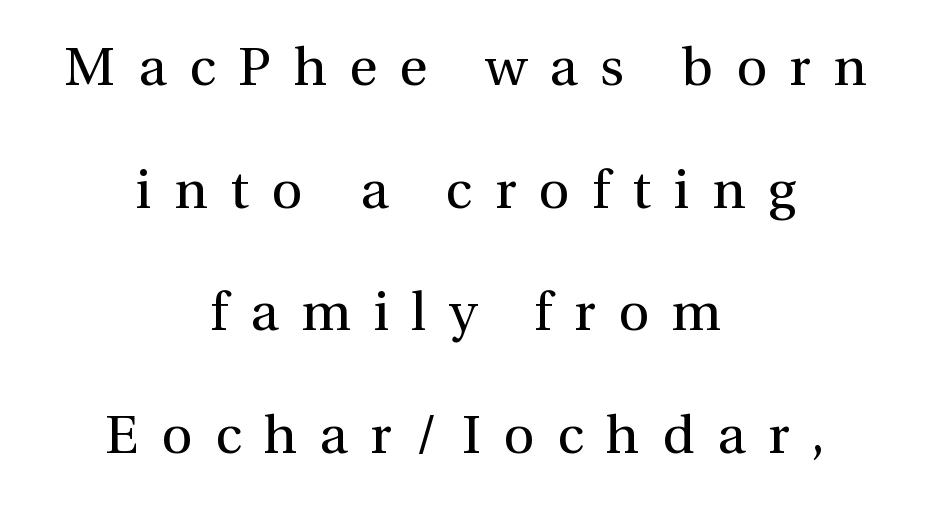
The image shows 54 px regular-weight serif type, upright; set centered, loose line spacing (2.27x), unusually wide letter spacing (+0.42 em), not underlined; medium stroke contrast and a medium x-height.
